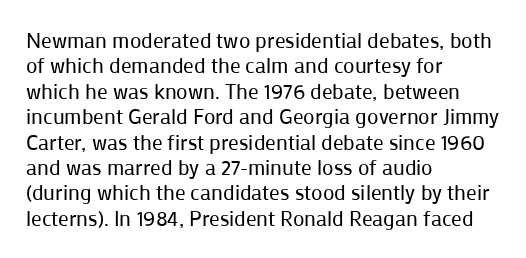
A bare baseline throughout the passage. Line beginnings align vertically; line endings do not. This sample uses plain, unmodified letter spacing. Posture: straight, roman, zero tilt. Is this a heavy cut? Hardly; it is regular or lighter.
